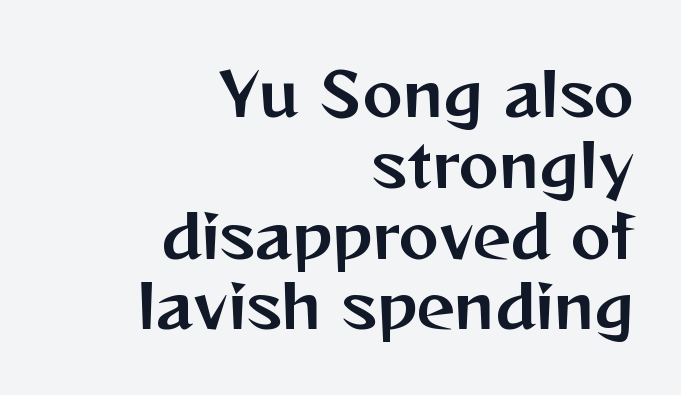
If you drew a line through each stem, it would be perfectly vertical. The rendering uses natural spacing where letterforms have individual widths. Letterform terminals end flat and unadorned throughout the passage. What stands out about the letter spacing? Nothing — it is the standard amount.
